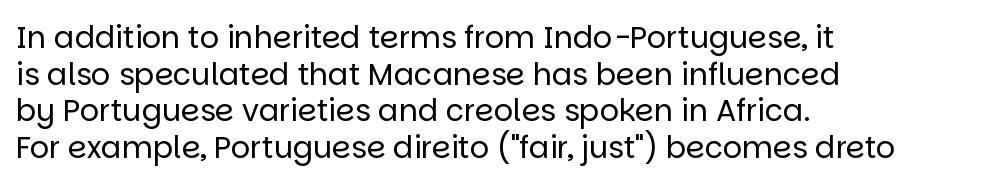
Look at the tracking — it's just the regular setting, nothing added. The face used here is proportionally spaced, like ordinary book or web type. This rendering uses left alignment, leaving the right contour irregular. Does the type have serifs? No, each stem ends abruptly. The font is comparable to plain body text, perhaps lighter. Ascenders rise straight up at ninety degrees.
